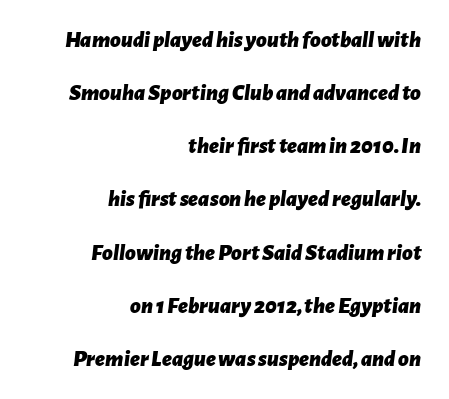
{"italic": "yes", "lean": "right", "slant_degrees": 7, "bold": "yes", "underline": "no", "align": "right", "line_spacing": "loose", "line_spacing_ratio": 2.31, "letter_spacing": "normal", "letter_spacing_em": 0.0, "glyph_px": 23}
